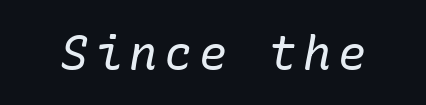
Q: Is the text bold? A: No.
Q: Is the text italic (slanted)? A: Yes, it leans right by about 10 degrees.
Q: Is the typeface a serif or a sans-serif typeface? A: Sans-serif.
Q: Is the text underlined? A: No.
Q: Width (condensed, normal, or wide)? A: Normal.
Q: Stroke contrast? A: Low.
Q: x-height? A: Medium.
